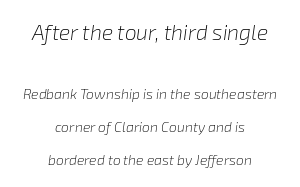
{"italic": "yes", "lean": "right", "slant_degrees": 8, "bold": "no", "underline": "no", "align": "center", "line_spacing": "loose", "line_spacing_ratio": 2.35, "letter_spacing": "normal", "letter_spacing_em": 0.0, "larger_block": "first", "size_ratio": 1.5, "glyph_px": 21}
